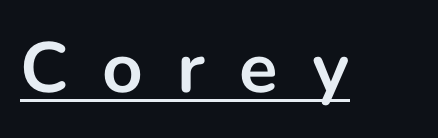
The image shows 71 px bold sans-serif type, upright; set unusually wide letter spacing (+0.48 em), underlined; low stroke contrast and a medium x-height.
